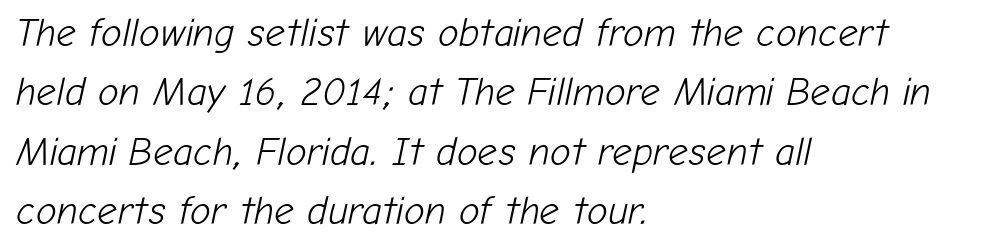
Just letters on the line, the space beneath them empty. Is the stroke heavy? The answer is a plain regular-or-lighter. The face used here has a pronounced slope to its letters. Students, observe: this is what conventionally led text looks like. Think of a printed novel: that variable character pitch is what you see here.
